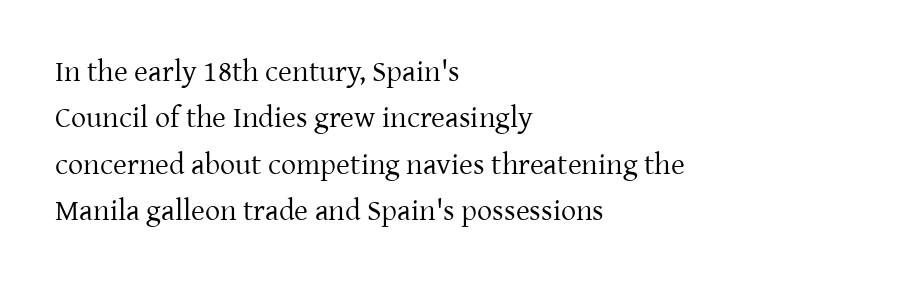
The passage shown is not underscored anywhere. I'd call this a serif setting — the letters wear small feet. These lines are set flush left with a ragged right edge. The font is comparable to plain body text, perhaps lighter. Interline gaps are of average width in this sample. You can tell it's not italic because the verticals are truly vertical.
